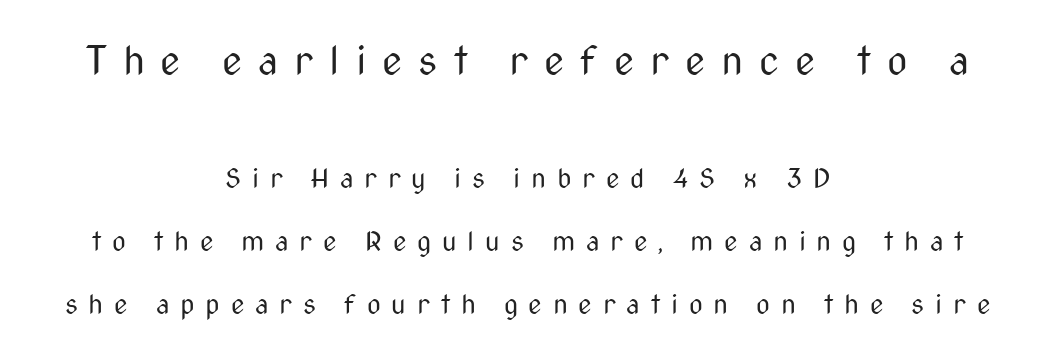
The space beneath each line is pristine and unruled. Weight class: somewhere from thin through regular. Honestly, the letter spacing is so wide it's the main thing you notice. Two sizes are in play, and the larger belongs to the first block. Note the varied advance widths — an 'i' is clearly narrower than an 'm'.
